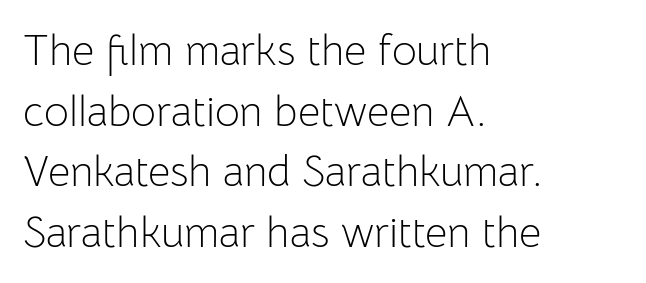
The image shows 43 px light sans-serif type, upright; set left-aligned, normal line spacing (1.41x), normal letter spacing, not underlined; low stroke contrast and a medium x-height.
